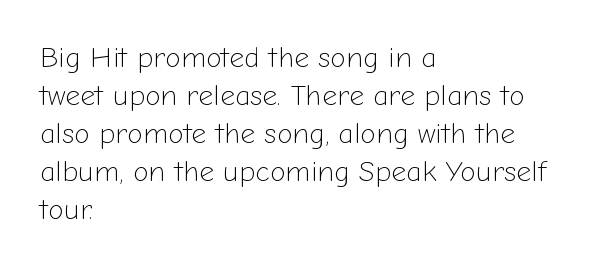
Q: Is the text bold? A: No.
Q: Is the text italic (slanted)? A: No, it is upright.
Q: Is the typeface a serif or a sans-serif typeface? A: Sans-serif.
Q: Is the text underlined? A: No.
Q: How is the paragraph aligned? A: Left-aligned.
Q: Is the spacing between letters normal or unusually wide? A: Normal.
Q: Is the spacing between lines tight, normal or loose? A: Normal.
Q: Width (condensed, normal, or wide)? A: Normal.
Q: Stroke contrast? A: Low.
Q: x-height? A: Medium.
Q: Monospaced? A: No.
